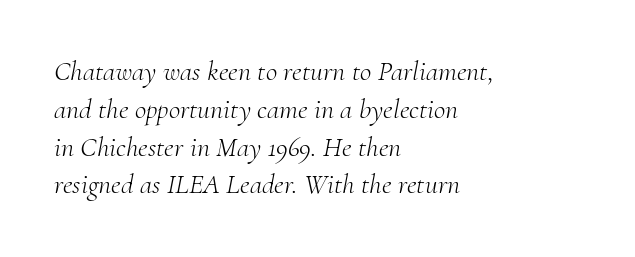
Q: Is the text bold? A: No.
Q: Is the text italic (slanted)? A: Yes, it leans right by about 10 degrees.
Q: Is the typeface a serif or a sans-serif typeface? A: Serif.
Q: Is the text underlined? A: No.
Q: How is the paragraph aligned? A: Left-aligned.
Q: Is the spacing between letters normal or unusually wide? A: Normal.
Q: Is the spacing between lines tight, normal or loose? A: Normal.
Q: Width (condensed, normal, or wide)? A: Normal.
Q: Stroke contrast? A: Medium.
Q: x-height? A: Small.
Q: Monospaced? A: No.
